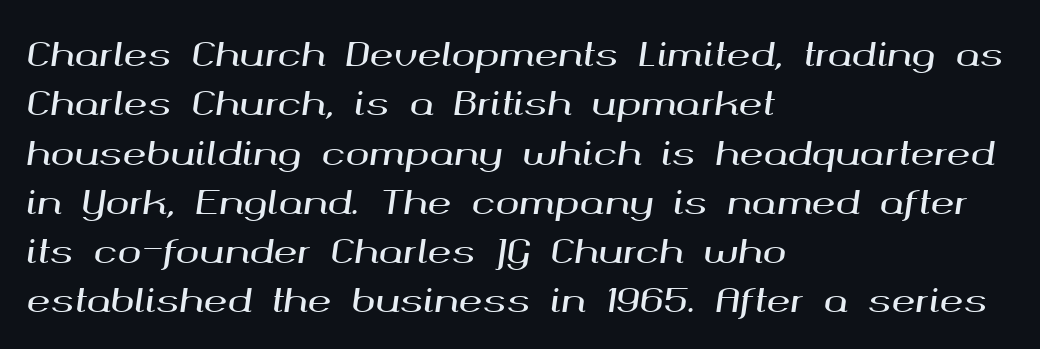
Q: Is the text italic (slanted)? A: Yes, it leans right by about 8 degrees.
Q: Is the text underlined? A: No.
Q: How is the paragraph aligned? A: Left-aligned.
Q: Is the spacing between letters normal or unusually wide? A: Normal.
Q: Is the spacing between lines tight, normal or loose? A: Normal.
Q: Width (condensed, normal, or wide)? A: Wide.
Q: Stroke contrast? A: Medium.
Q: x-height? A: Medium.
Q: Monospaced? A: No.
